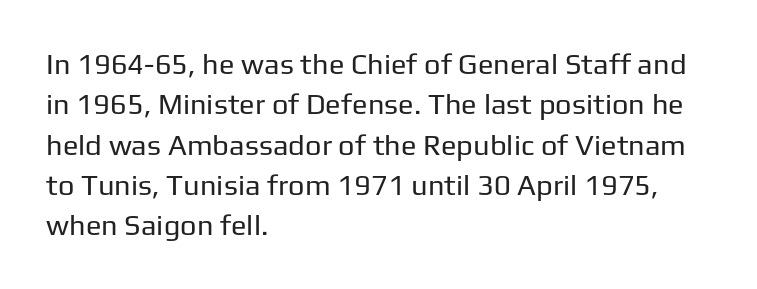
{"serif": "no", "italic": "no", "bold": "no", "weight": "regular", "width": "normal", "stroke_contrast": "low", "x_height": "medium", "monospaced": "no", "underline": "no", "align": "left", "line_spacing": "normal", "line_spacing_ratio": 1.39, "letter_spacing": "normal", "letter_spacing_em": 0.0, "glyph_px": 29}
